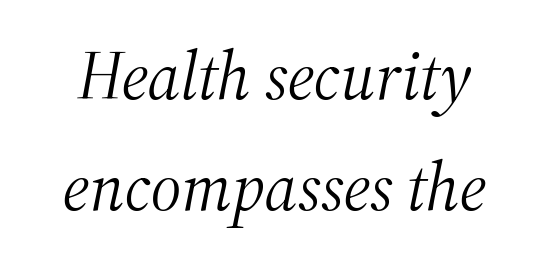
The image shows 68 px light serif type, italic (leaning right); set normal line spacing (1.63x), normal letter spacing, not underlined; medium stroke contrast and a medium x-height.
